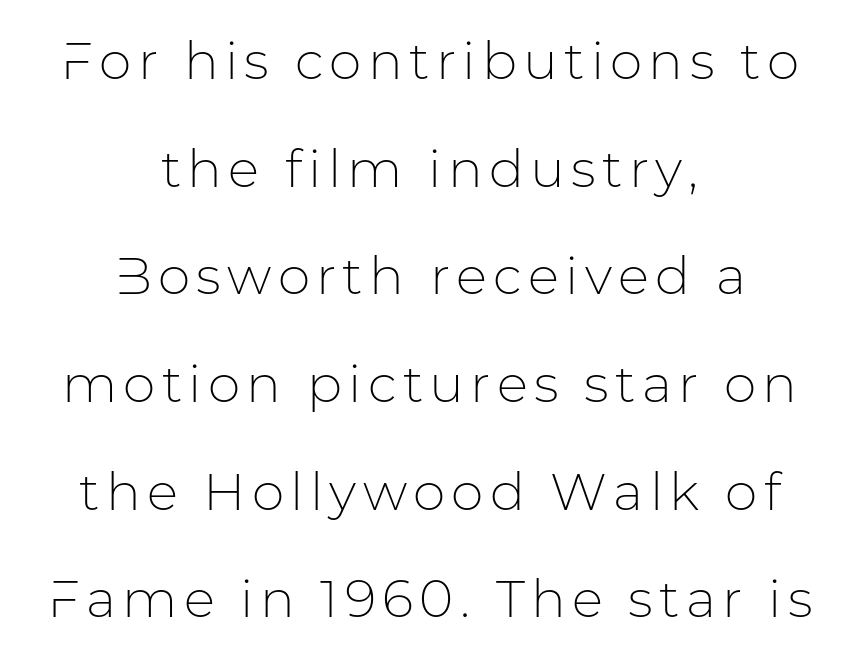
Q: Is the text bold? A: No.
Q: Is the text italic (slanted)? A: No, it is upright.
Q: Is the typeface a serif or a sans-serif typeface? A: Sans-serif.
Q: Is the text underlined? A: No.
Q: How is the paragraph aligned? A: Centered.
Q: Is the spacing between lines tight, normal or loose? A: Loose.
Q: Width (condensed, normal, or wide)? A: Normal.
Q: Stroke contrast? A: Low.
Q: x-height? A: Medium.
Q: Monospaced? A: No.
